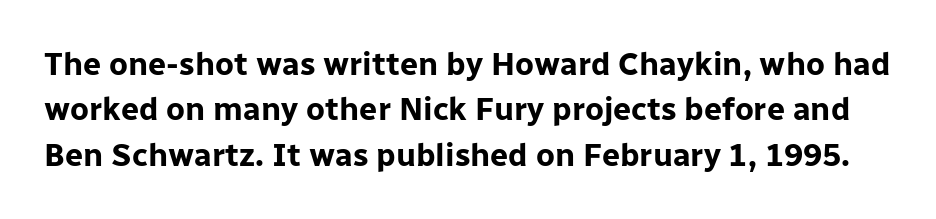
Q: Is the text bold? A: Yes.
Q: Is the text italic (slanted)? A: No, it is upright.
Q: Is the typeface a serif or a sans-serif typeface? A: Sans-serif.
Q: Is the text underlined? A: No.
Q: Is the spacing between letters normal or unusually wide? A: Normal.
Q: Is the spacing between lines tight, normal or loose? A: Normal.
Q: Width (condensed, normal, or wide)? A: Normal.
Q: Stroke contrast? A: Low.
Q: x-height? A: Medium.
Q: Monospaced? A: No.
